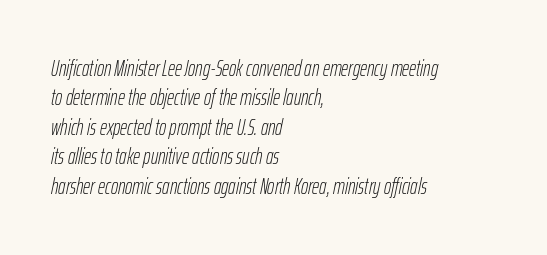
The image shows 22 px text type, italic (leaning right); set left-aligned, normal line spacing (1.34x), normal letter spacing, not underlined.
